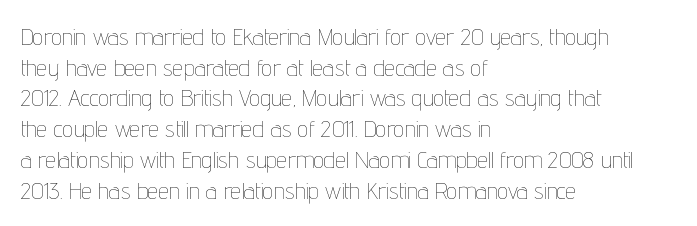
Q: Is the text bold? A: No.
Q: Is the text italic (slanted)? A: No, it is upright.
Q: Is the text underlined? A: No.
Q: How is the paragraph aligned? A: Left-aligned.
Q: Is the spacing between letters normal or unusually wide? A: Normal.
Q: Is the spacing between lines tight, normal or loose? A: Normal.
